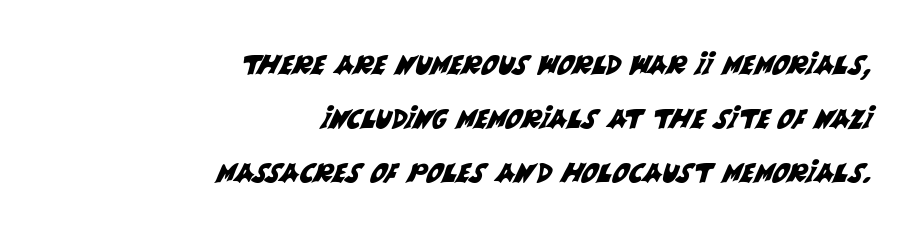
{"underline": "no", "align": "right", "line_spacing": "loose", "line_spacing_ratio": 2.07, "letter_spacing": "normal", "letter_spacing_em": 0.0, "glyph_px": 26}
